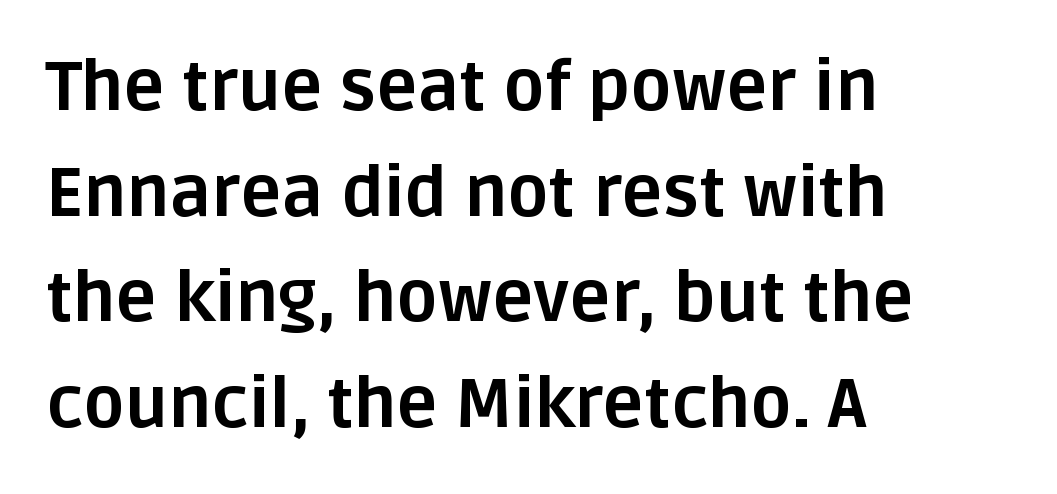
Q: Is the text bold? A: Yes.
Q: Is the text italic (slanted)? A: No, it is upright.
Q: Is the typeface a serif or a sans-serif typeface? A: Sans-serif.
Q: Is the text underlined? A: No.
Q: How is the paragraph aligned? A: Left-aligned.
Q: Is the spacing between letters normal or unusually wide? A: Normal.
Q: Is the spacing between lines tight, normal or loose? A: Normal.
Q: Width (condensed, normal, or wide)? A: Normal.
Q: Stroke contrast? A: Low.
Q: x-height? A: Large.
Q: Monospaced? A: No.
